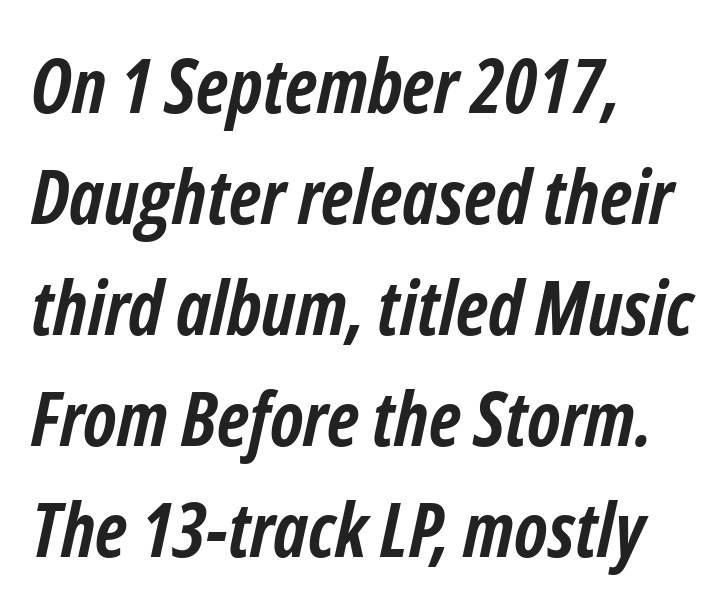
Would a proofreader flag this as italicized? Yes. A clean baseline with only descenders dipping below it. Left-aligned paragraph, ragged on the right. Glyph-to-glyph distance matches everyday printed text. Regular leading. Chunky letters — that's bold for sure.
